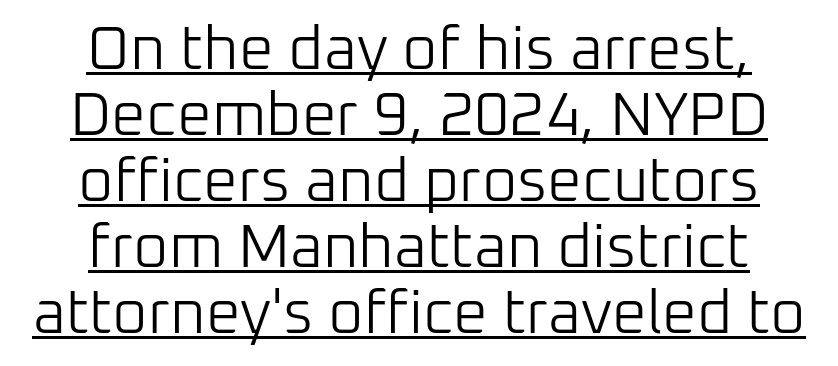
{"serif": "no", "italic": "no", "bold": "no", "weight": "light", "width": "normal", "stroke_contrast": "low", "x_height": "medium", "monospaced": "no", "underline": "yes", "align": "center", "line_spacing": "tight", "line_spacing_ratio": 1.08, "letter_spacing": "normal", "letter_spacing_em": 0.0, "glyph_px": 61}
